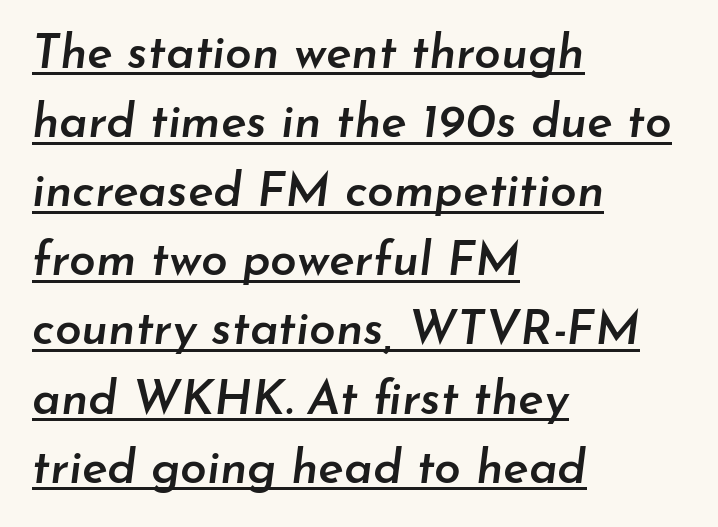
The image shows 48 px semibold type, italic (leaning right); set left-aligned, normal line spacing (1.44x), normal letter spacing, underlined; low stroke contrast and a small x-height.
